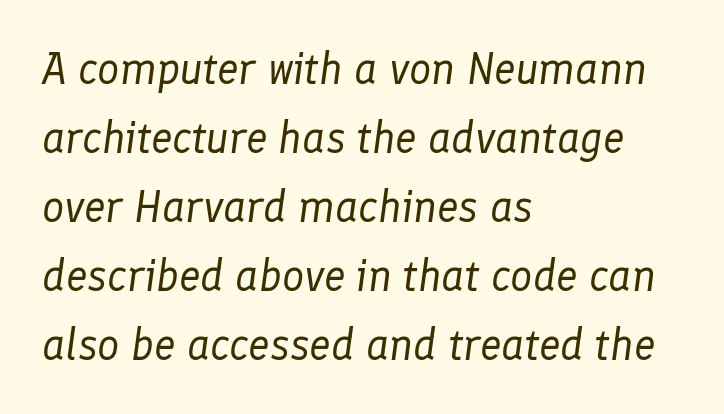
Q: Is the text bold? A: No.
Q: Is the text italic (slanted)? A: Yes, it leans right by about 8 degrees.
Q: Is the text underlined? A: No.
Q: How is the paragraph aligned? A: Left-aligned.
Q: Is the spacing between letters normal or unusually wide? A: Normal.
Q: Is the spacing between lines tight, normal or loose? A: Normal.
Q: Width (condensed, normal, or wide)? A: Normal.
Q: Stroke contrast? A: Low.
Q: x-height? A: Medium.
Q: Monospaced? A: No.
